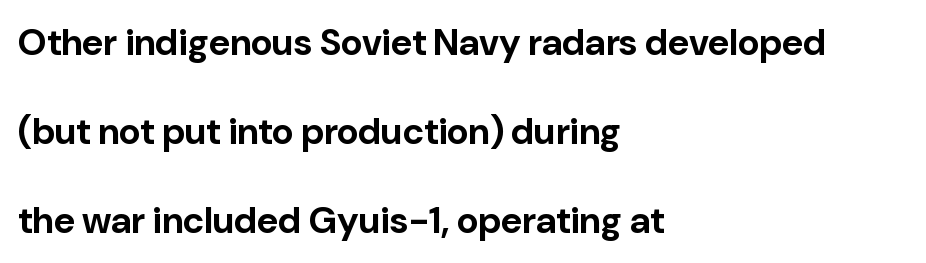
Q: Is the text bold? A: Yes.
Q: Is the text italic (slanted)? A: No, it is upright.
Q: Is the typeface a serif or a sans-serif typeface? A: Sans-serif.
Q: Is the text underlined? A: No.
Q: How is the paragraph aligned? A: Left-aligned.
Q: Is the spacing between letters normal or unusually wide? A: Normal.
Q: Is the spacing between lines tight, normal or loose? A: Loose.
Q: Width (condensed, normal, or wide)? A: Normal.
Q: Stroke contrast? A: Low.
Q: x-height? A: Medium.
Q: Monospaced? A: No.
